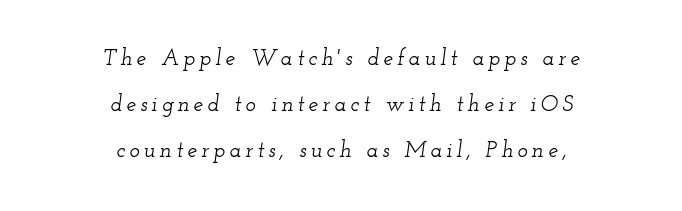
The image shows 22 px text type, italic (leaning right); set centered, loose line spacing (2.08x), not underlined.
